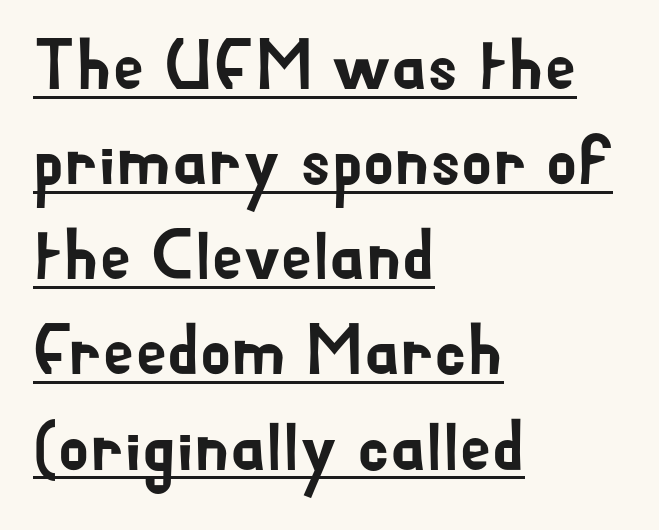
Q: Is the text italic (slanted)? A: No, it is upright.
Q: Is the typeface a serif or a sans-serif typeface? A: Sans-serif.
Q: Is the text underlined? A: Yes.
Q: How is the paragraph aligned? A: Left-aligned.
Q: Is the spacing between letters normal or unusually wide? A: Normal.
Q: Is the spacing between lines tight, normal or loose? A: Normal.
Q: Width (condensed, normal, or wide)? A: Normal.
Q: Stroke contrast? A: Low.
Q: x-height? A: Small.
Q: Monospaced? A: No.
